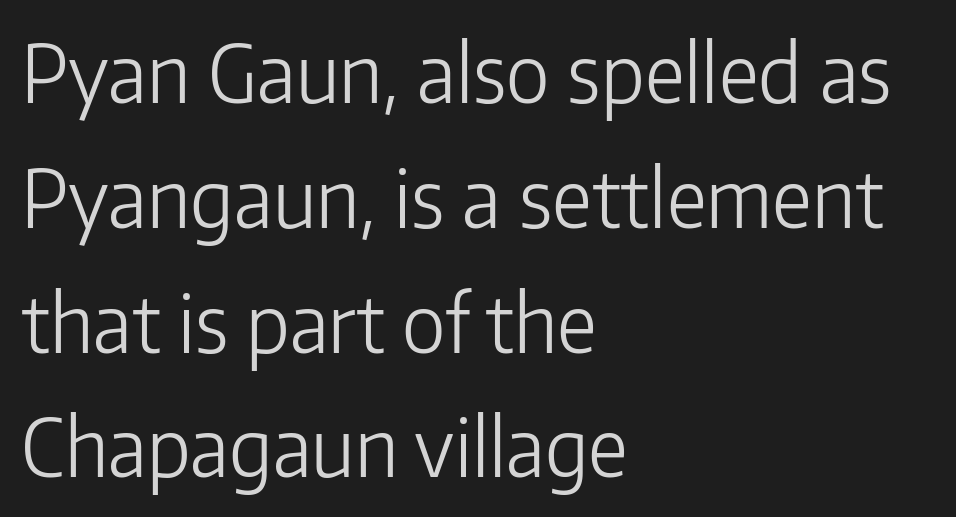
The image shows 79 px light sans-serif type, upright; set left-aligned, normal line spacing (1.58x), normal letter spacing, not underlined; low stroke contrast and a medium x-height.
